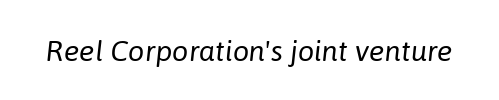
The tracking reads as untouched default to a designer's eye. The specimen omits any rule beneath the text block's lines. A typesetter would call this proportional, since set widths differ per character. This is not heavy type; no bold has been used. Characters are canted at an angle relative to the baseline's perpendicular.
